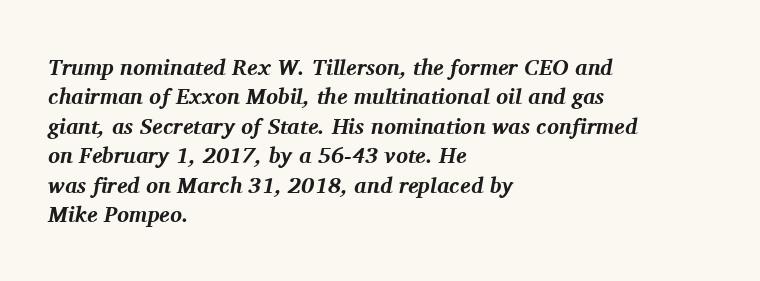
The image shows 22 px bold type, italic (leaning right); set left-aligned, normal line spacing (1.34x), normal letter spacing, not underlined.
